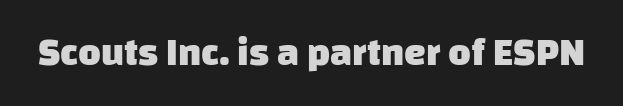
Q: Is the text bold? A: Yes.
Q: Is the typeface a serif or a sans-serif typeface? A: Sans-serif.
Q: Is the text underlined? A: No.
Q: Is the spacing between letters normal or unusually wide? A: Normal.
Q: Width (condensed, normal, or wide)? A: Normal.
Q: Stroke contrast? A: Low.
Q: x-height? A: Large.
Q: Monospaced? A: No.
